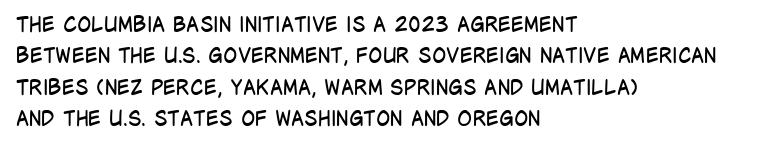
Each row of text sits above clean, open space. Italic? Not at all — the glyphs are vertical. Typeset ragged right — the left edge is the straight one. Each word holds together tightly as a unit, with standard inter-letter gaps. Interline gaps are of average width in this sample.
